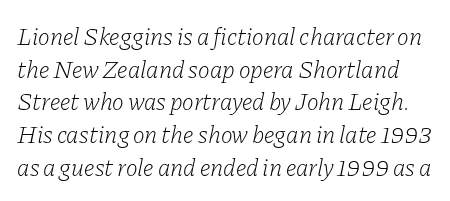
{"italic": "yes", "lean": "right", "slant_degrees": 11, "bold": "no", "underline": "no", "line_spacing": "normal", "line_spacing_ratio": 1.31, "letter_spacing": "normal", "letter_spacing_em": 0.0, "glyph_px": 25}
